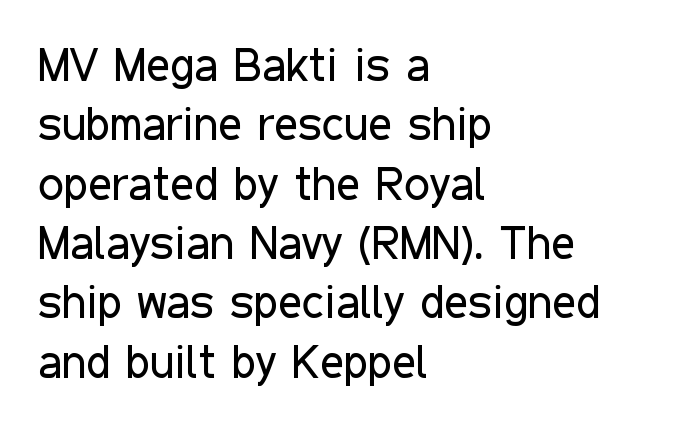
Q: Is the text bold? A: No.
Q: Is the text italic (slanted)? A: No, it is upright.
Q: Is the typeface a serif or a sans-serif typeface? A: Sans-serif.
Q: Is the text underlined? A: No.
Q: How is the paragraph aligned? A: Left-aligned.
Q: Is the spacing between letters normal or unusually wide? A: Normal.
Q: Is the spacing between lines tight, normal or loose? A: Normal.
Q: Width (condensed, normal, or wide)? A: Condensed.
Q: Stroke contrast? A: Low.
Q: x-height? A: Medium.
Q: Monospaced? A: No.
